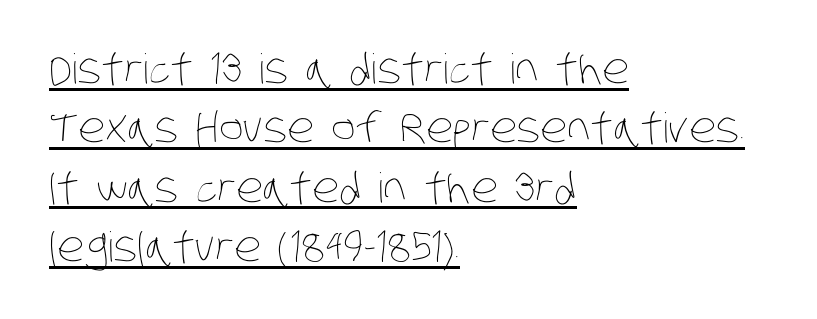
{"bold": "no", "weight": "thin", "width": "condensed", "stroke_contrast": "low", "x_height": "large", "monospaced": "no", "underline": "yes", "align": "left", "line_spacing": "normal", "line_spacing_ratio": 1.45, "letter_spacing": "normal", "letter_spacing_em": 0.0, "glyph_px": 41}
